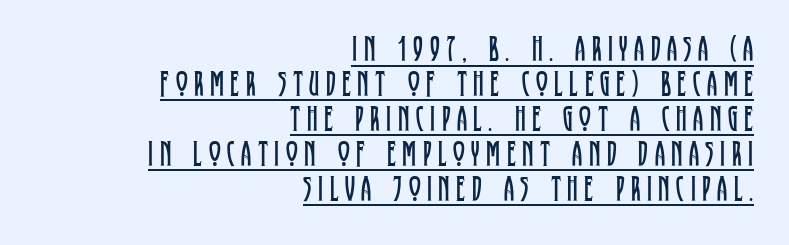
The text was rendered using a seriffed face with decorative stroke endings. The face used here appears with an underline applied. Compared with a flush-left layout, this one pins lines to the opposite, right side. The rendering uses natural spacing where letterforms have individual widths. Reading down the column, the eye jumps only a short way to each next line. Stems and bowls with no extra thickness — not bold.
